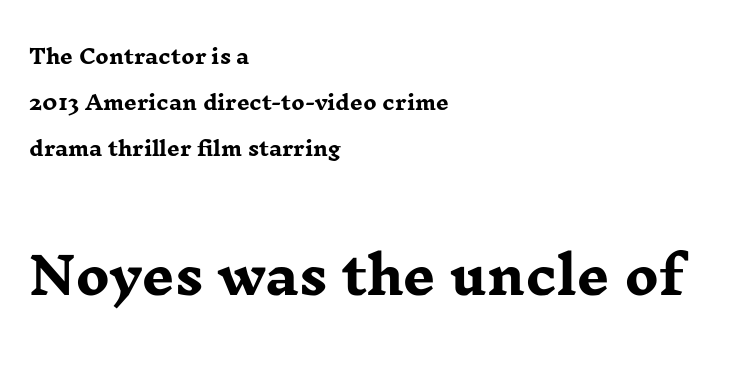
The image shows 51 px heavy, wide serif type, upright; set left-aligned, loose line spacing (2.3x), normal letter spacing, not underlined; the second (bottom) block is 2.55x larger; low stroke contrast and a medium x-height.
